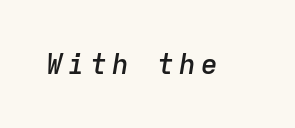
{"italic": "yes", "lean": "right", "slant_degrees": 9, "bold": "semi", "weight": "semibold", "width": "normal", "stroke_contrast": "low", "x_height": "medium", "monospaced": "yes", "underline": "no", "glyph_px": 28}
